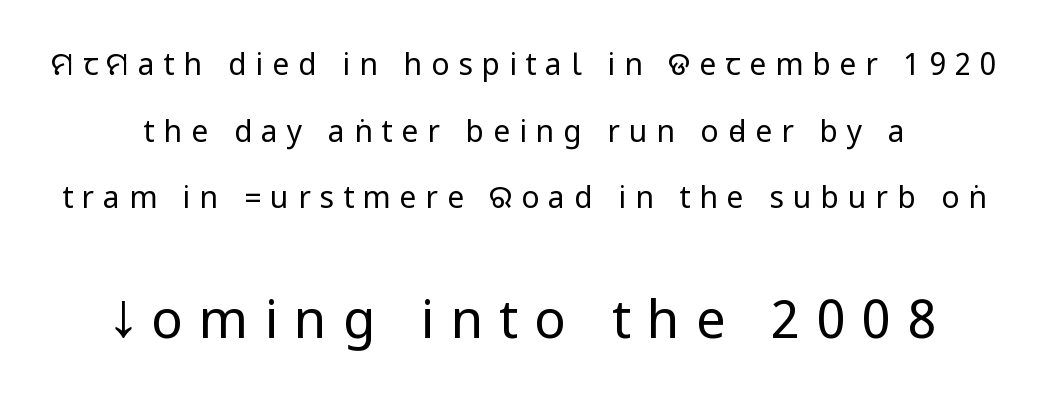
{"serif": "no", "italic": "no", "bold": "no", "weight": "regular", "width": "condensed", "stroke_contrast": "low", "underline": "no", "line_spacing": "loose", "line_spacing_ratio": 2.22, "letter_spacing": "wide", "letter_spacing_em": 0.3, "larger_block": "second", "size_ratio": 1.77, "glyph_px": 53}
